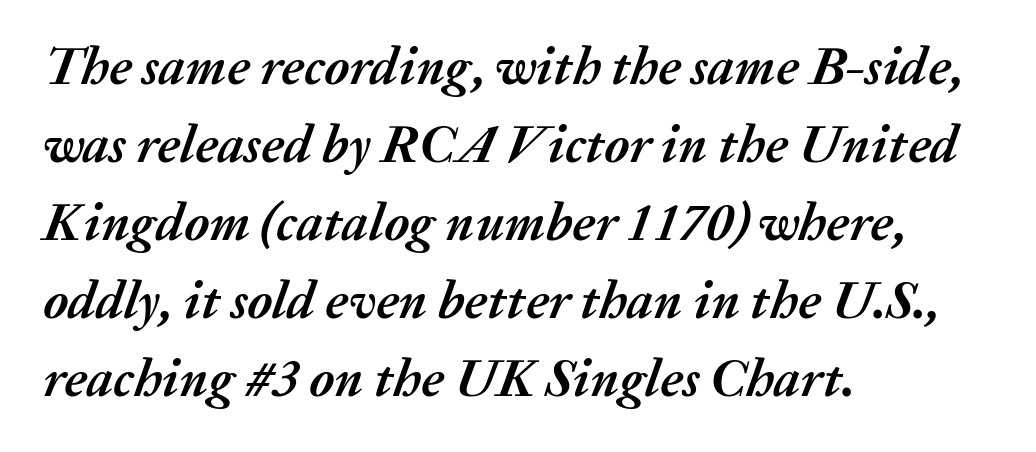
Q: Is the text bold? A: Yes.
Q: Is the text italic (slanted)? A: Yes, it leans right by about 20 degrees.
Q: Is the text underlined? A: No.
Q: How is the paragraph aligned? A: Left-aligned.
Q: Is the spacing between letters normal or unusually wide? A: Normal.
Q: Is the spacing between lines tight, normal or loose? A: Normal.
Q: Width (condensed, normal, or wide)? A: Normal.
Q: Stroke contrast? A: Medium.
Q: x-height? A: Medium.
Q: Monospaced? A: No.
